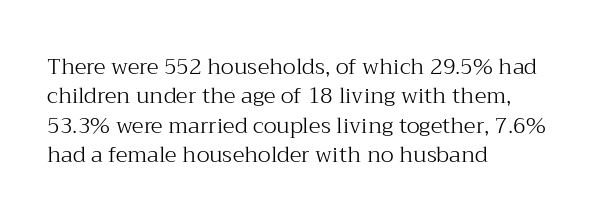
Bare-footed words on every line. Every stem runs plumb, perpendicular to the baseline. The typesetting does not lean heavy: it is not bold. Tracking value appears to be zero — textbook default spacing. The vertical gap from one line to the next is medium.
